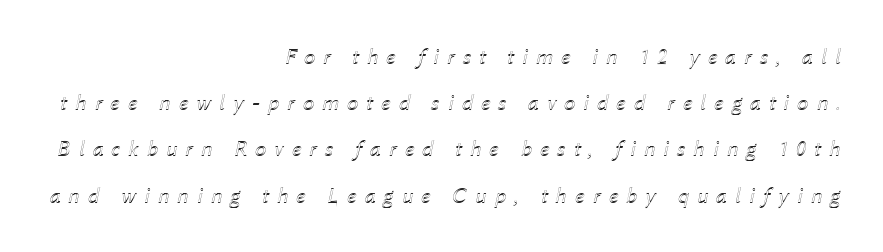
The image shows 23 px text type, italic (leaning right); set right-aligned, loose line spacing (2.01x), unusually wide letter spacing (+0.34 em), not underlined.
